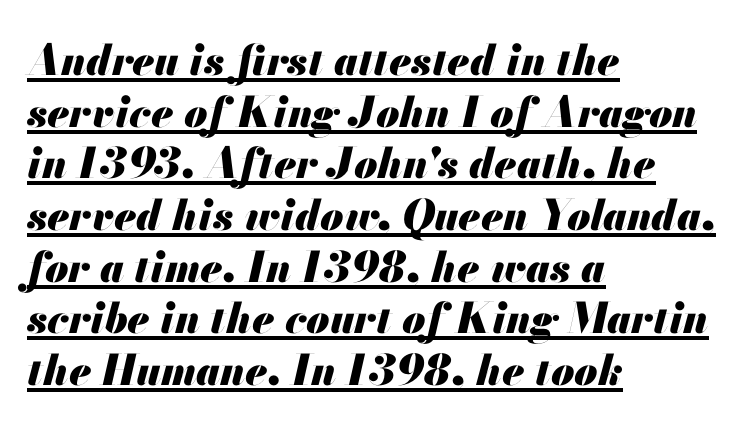
These lines keep a tight, regular rhythm from letter to letter. Does the weight exceed regular? Yes, all the way to bold. Is the type slanted? Yes — the strokes lean at a clear angle. A rule runs beneath these lines of type.
